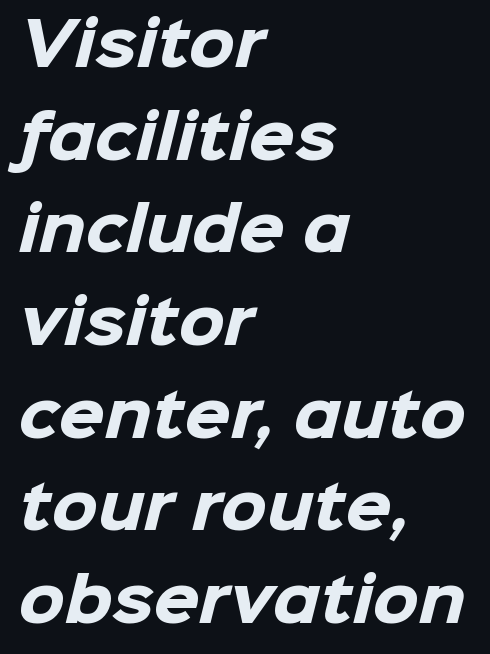
{"serif": "no", "bold": "yes", "weight": "heavy", "width": "normal", "stroke_contrast": "low", "x_height": "medium", "monospaced": "no", "underline": "no", "align": "left", "line_spacing": "normal", "line_spacing_ratio": 1.57, "letter_spacing": "normal", "letter_spacing_em": 0.0, "glyph_px": 59}
